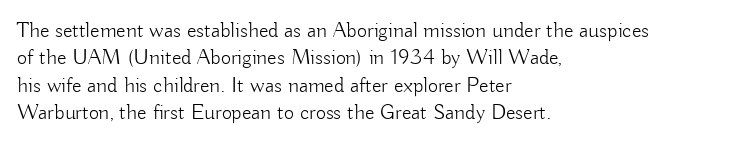
The image shows 22 px text type, upright; set left-aligned, normal line spacing (1.25x), normal letter spacing, not underlined.
